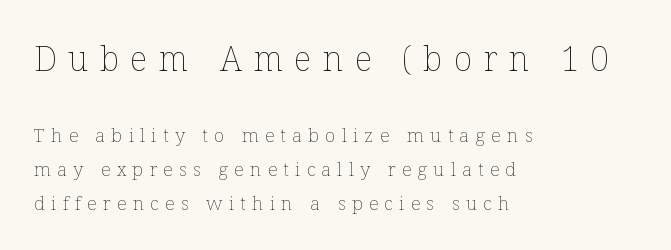
Q: Is the text bold? A: No.
Q: Is the text italic (slanted)? A: No, it is upright.
Q: Is the text underlined? A: No.
Q: How is the paragraph aligned? A: Left-aligned.
Q: Is the spacing between letters normal or unusually wide? A: Unusually wide.
Q: Which block of text is set in a larger size, the first (top) or the second (bottom)? A: The first (top) one.
Q: Width (condensed, normal, or wide)? A: Normal.
Q: Stroke contrast? A: Low.
Q: x-height? A: Medium.
Q: Monospaced? A: No.
